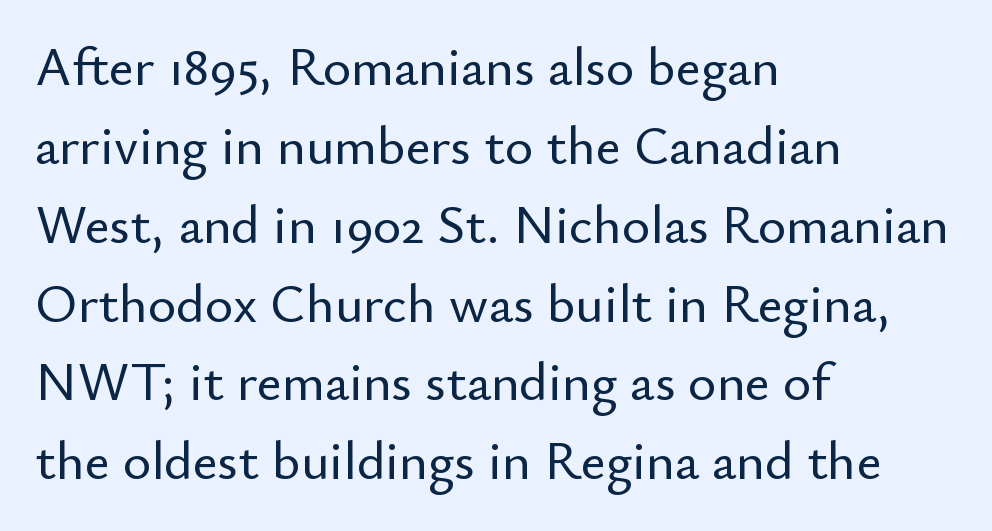
The image shows 54 px sans-serif type, upright; set left-aligned, normal line spacing (1.46x), normal letter spacing, not underlined; low stroke contrast and a small x-height.
